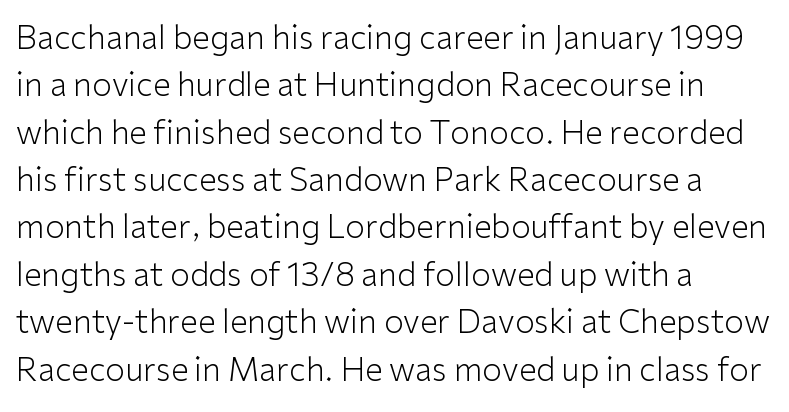
{"serif": "no", "italic": "no", "bold": "no", "weight": "light", "width": "normal", "stroke_contrast": "low", "x_height": "medium", "monospaced": "no", "underline": "no", "align": "left", "line_spacing": "normal", "line_spacing_ratio": 1.48, "letter_spacing": "normal", "letter_spacing_em": 0.0, "glyph_px": 32}
